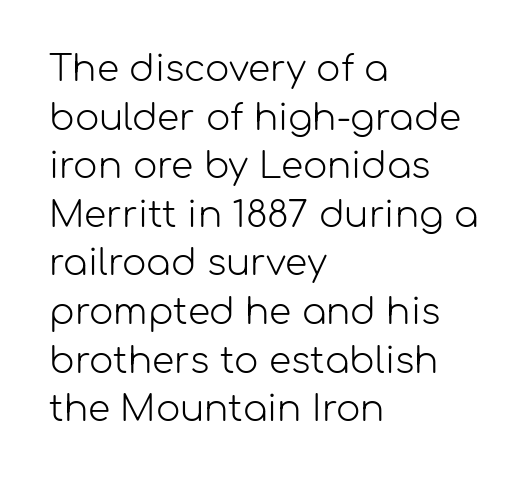
The image shows 36 px light sans-serif type, upright; set left-aligned, normal line spacing (1.35x), normal letter spacing, not underlined; low stroke contrast and a medium x-height.
